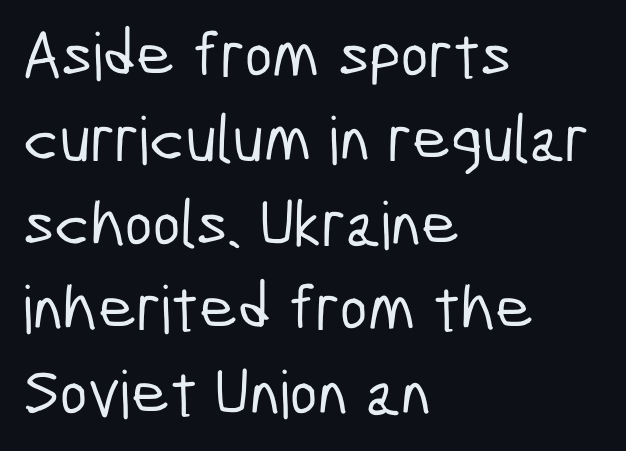
The image shows 66 px condensed sans-serif type; set left-aligned, normal line spacing (1.28x), normal letter spacing, not underlined; low stroke contrast and a medium x-height.
